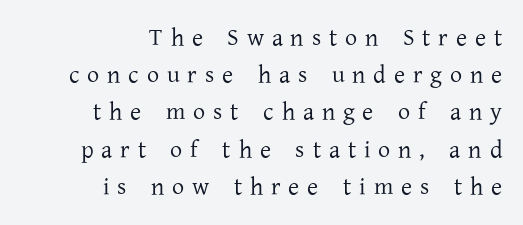
{"italic": "no", "bold": "no", "underline": "no", "align": "right", "line_spacing": "normal", "line_spacing_ratio": 1.55, "letter_spacing": "wide", "letter_spacing_em": 0.33, "glyph_px": 24}
